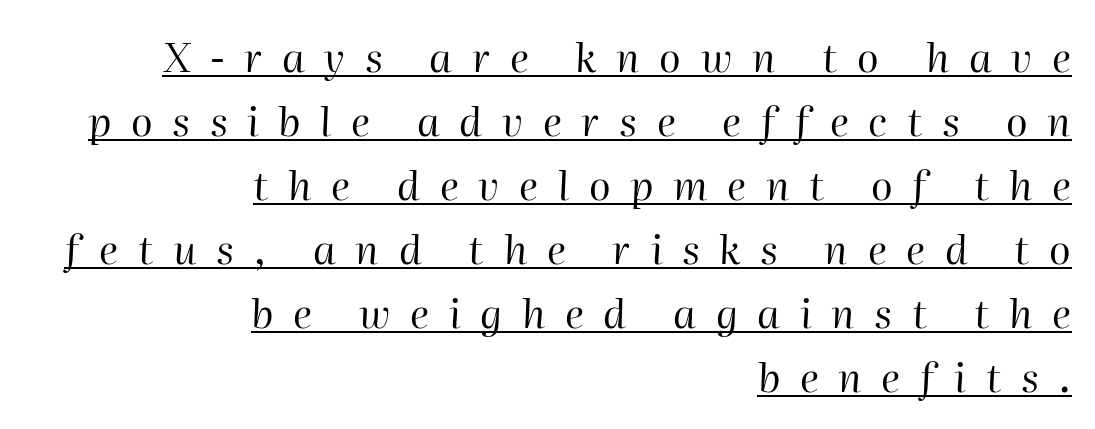
{"italic": "yes", "lean": "right", "slant_degrees": 2, "bold": "no", "weight": "regular", "width": "normal", "stroke_contrast": "high", "x_height": "medium", "monospaced": "no", "underline": "yes", "align": "right", "line_spacing": "normal", "line_spacing_ratio": 1.6, "letter_spacing": "wide", "letter_spacing_em": 0.49, "glyph_px": 40}
